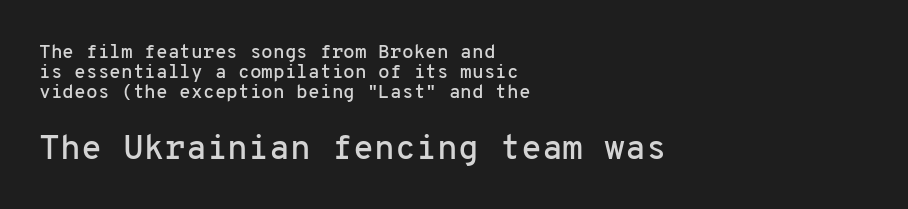
Interline gaps are noticeably narrow in this sample. Nobody drew a line under any word here. Spacing verdict: monospaced, one width for all characters. Does the lettering tilt? It doesn't — this is upright. The rendering shows plain stroke endings on the letterforms — a sans-serif design.
